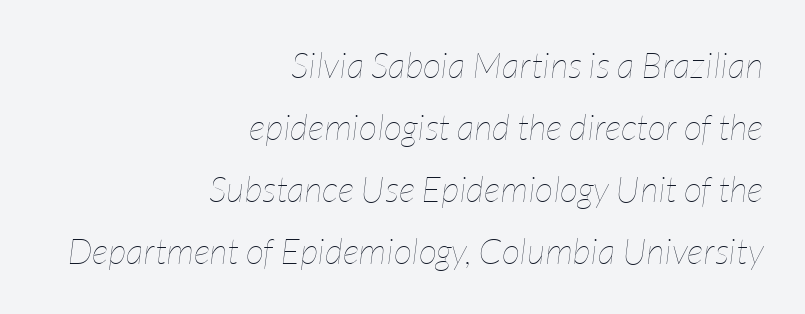
Is the stroke heavy? The answer is a plain regular-or-lighter. Tall strokes in this sample are angled rather than plumb. Students, note that the glyphs here touch the page at normal intervals. Lines of text with bare space underneath. The paragraph shown leans on its right margin.
